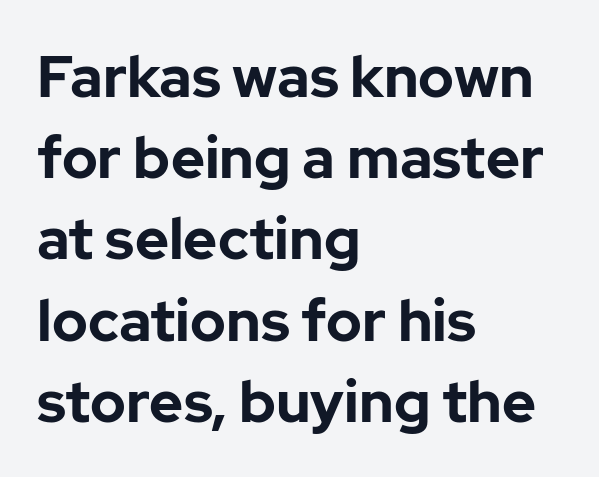
The image shows 58 px bold sans-serif type, upright; set left-aligned, normal line spacing (1.4x), normal letter spacing, not underlined; low stroke contrast and a medium x-height.
